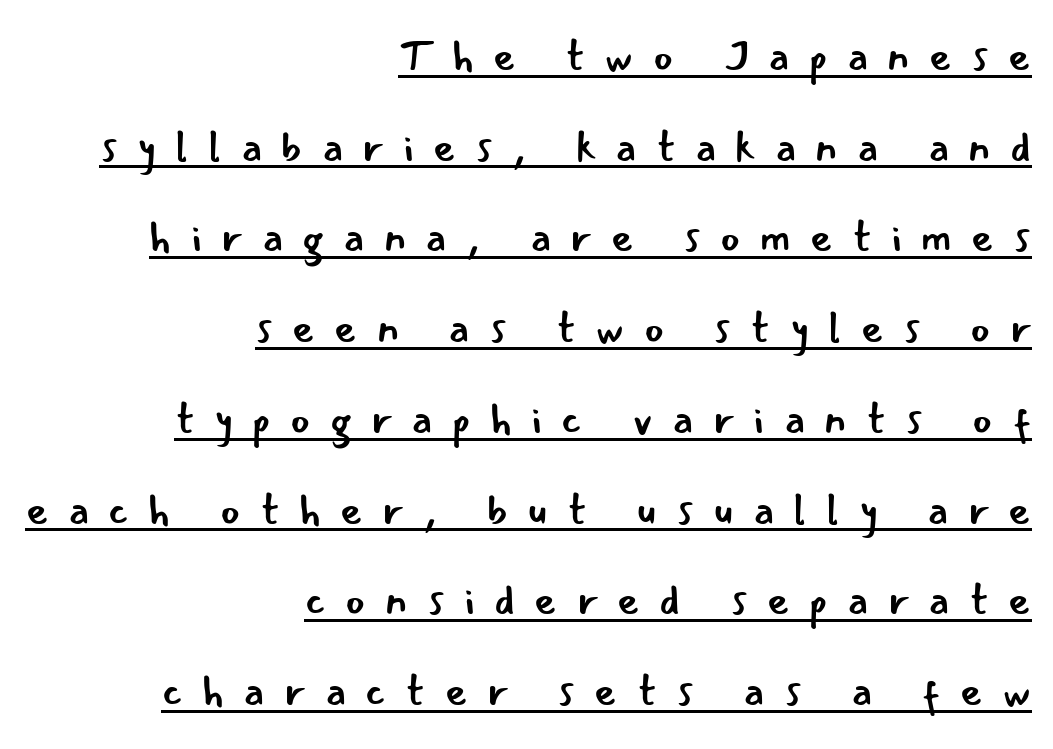
The image shows 43 px regular-weight sans-serif type, upright; set right-aligned, loose line spacing (2.11x), unusually wide letter spacing (+0.45 em), underlined; low stroke contrast and a small x-height.
